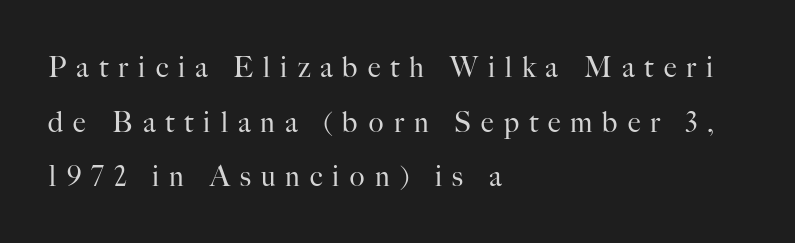
{"serif": "yes", "italic": "no", "bold": "no", "weight": "regular", "width": "normal", "stroke_contrast": "high", "x_height": "small", "monospaced": "no", "underline": "no", "align": "left", "line_spacing": "loose", "line_spacing_ratio": 1.95, "letter_spacing": "wide", "letter_spacing_em": 0.36, "glyph_px": 28}
